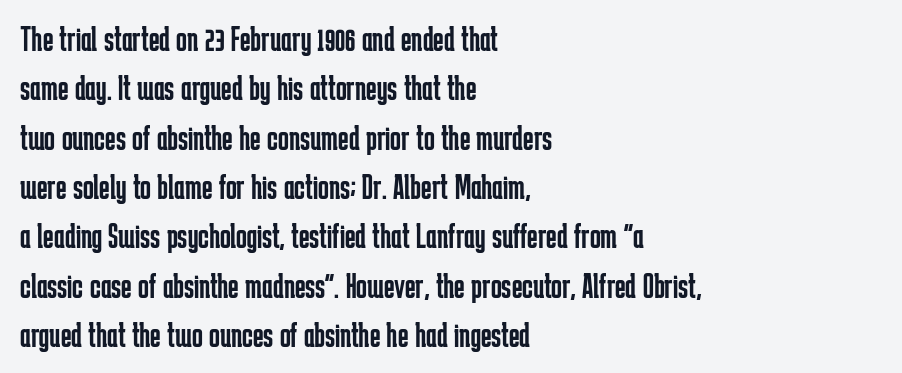
The glyphs in this specimen are sans serif. The gaps between neighbouring characters are ordinary and unremarkable. Ordinary non-slanted type is in use. All the whitespace from short lines collects on the right. Caption: face not bold, strokes unweighted. Successive baselines arrive at the customary interval.
